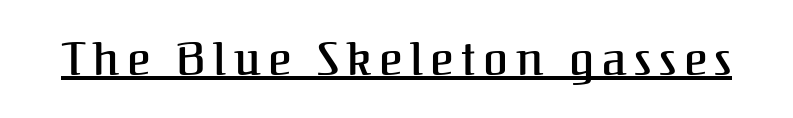
The image shows 45 px serif type, upright; set underlined; medium stroke contrast and a medium x-height.
